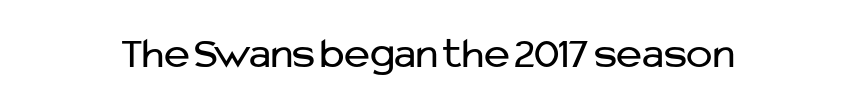
The image shows 44 px regular-weight sans-serif type, upright; set normal letter spacing, not underlined; low stroke contrast and a medium x-height.
